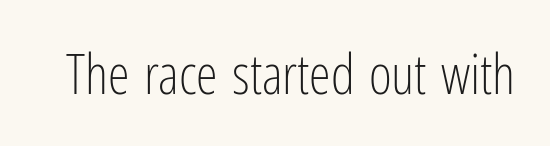
{"serif": "no", "italic": "no", "bold": "no", "weight": "light", "width": "condensed", "stroke_contrast": "low", "x_height": "medium", "monospaced": "no", "underline": "no", "letter_spacing": "normal", "letter_spacing_em": 0.0, "glyph_px": 55}
